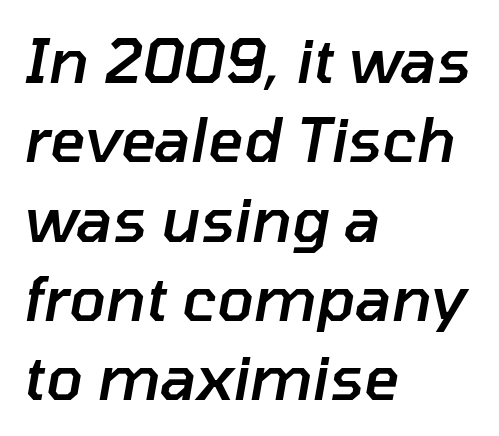
Q: Is the text bold? A: Semi-bold.
Q: Is the text italic (slanted)? A: Yes, it leans right by about 10 degrees.
Q: Is the text underlined? A: No.
Q: How is the paragraph aligned? A: Left-aligned.
Q: Is the spacing between letters normal or unusually wide? A: Normal.
Q: Is the spacing between lines tight, normal or loose? A: Normal.
Q: Width (condensed, normal, or wide)? A: Normal.
Q: Stroke contrast? A: Low.
Q: x-height? A: Medium.
Q: Monospaced? A: No.
